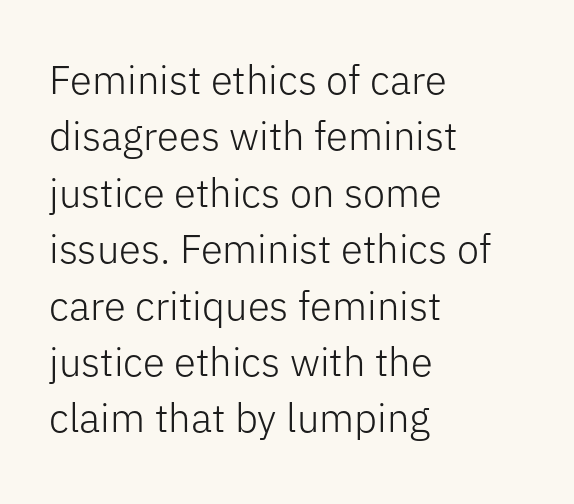
{"serif": "no", "italic": "no", "bold": "no", "weight": "light", "width": "normal", "stroke_contrast": "low", "x_height": "medium", "monospaced": "no", "underline": "no", "align": "left", "line_spacing": "normal", "line_spacing_ratio": 1.41, "letter_spacing": "normal", "letter_spacing_em": 0.0, "glyph_px": 40}
